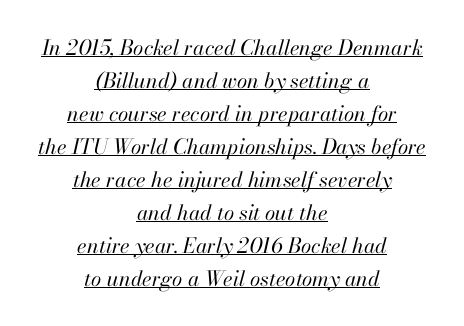
The image shows 21 px text type, italic (leaning right); set centered, normal line spacing (1.57x), normal letter spacing, underlined.
